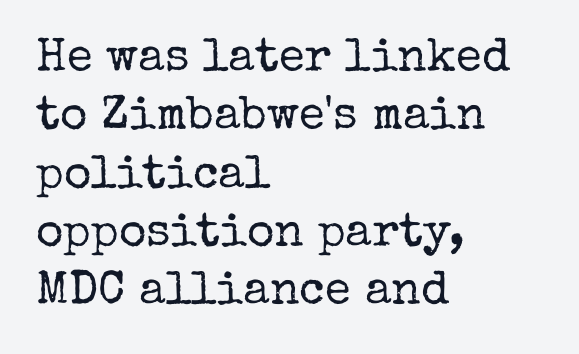
{"serif": "yes", "italic": "no", "bold": "no", "weight": "regular", "width": "normal", "stroke_contrast": "low", "x_height": "medium", "monospaced": "no", "underline": "no", "align": "left", "line_spacing_ratio": 1.24, "letter_spacing": "normal", "letter_spacing_em": 0.0, "glyph_px": 47}
